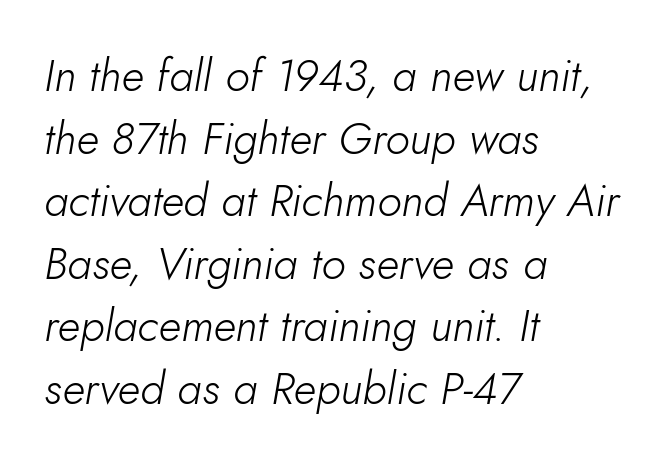
{"italic": "yes", "lean": "right", "slant_degrees": 10, "bold": "no", "weight": "light", "width": "normal", "stroke_contrast": "low", "x_height": "small", "monospaced": "no", "underline": "no", "align": "left", "line_spacing": "normal", "line_spacing_ratio": 1.39, "letter_spacing": "normal", "letter_spacing_em": 0.0, "glyph_px": 45}
